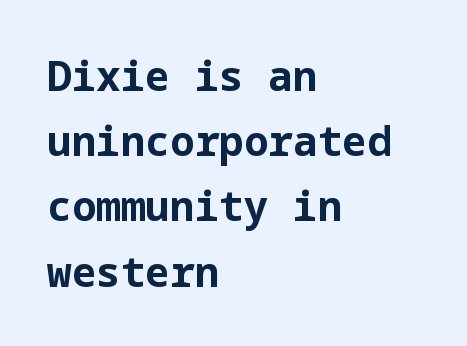
The line texture is even and compact thanks to regular tracking. Does the weight exceed regular? Yes, all the way to bold. Teacher's note: observe the even left margin — that is flush-left alignment. Descenders are the only things crossing below the line.
